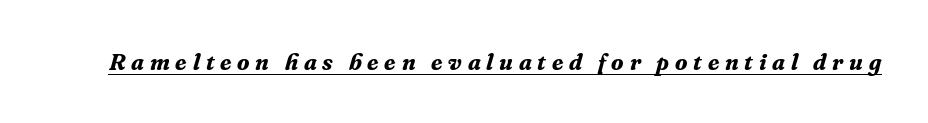
Q: Is the text bold? A: Yes.
Q: Is the text italic (slanted)? A: Yes, it leans right by about 16 degrees.
Q: Is the text underlined? A: Yes.
Q: Is the spacing between letters normal or unusually wide? A: Unusually wide.
